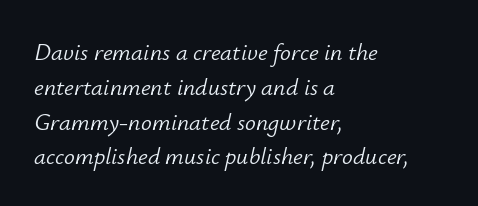
{"italic": "yes", "lean": "right", "slant_degrees": 12, "bold": "no", "underline": "no", "align": "left", "line_spacing": "normal", "line_spacing_ratio": 1.45, "letter_spacing": "normal", "letter_spacing_em": 0.0, "glyph_px": 24}
